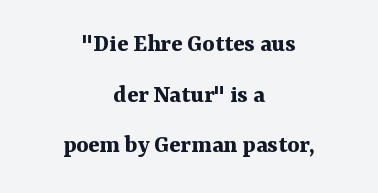
It's the straight-up-and-down kind of type. The horizontal fit of the characters is conventional and even. Teacher's note: observe the equal gaps on both sides — that is centered alignment. You'd pick this weight for a headline — it's a proper bold. Loosely led — the rows are spread out.
